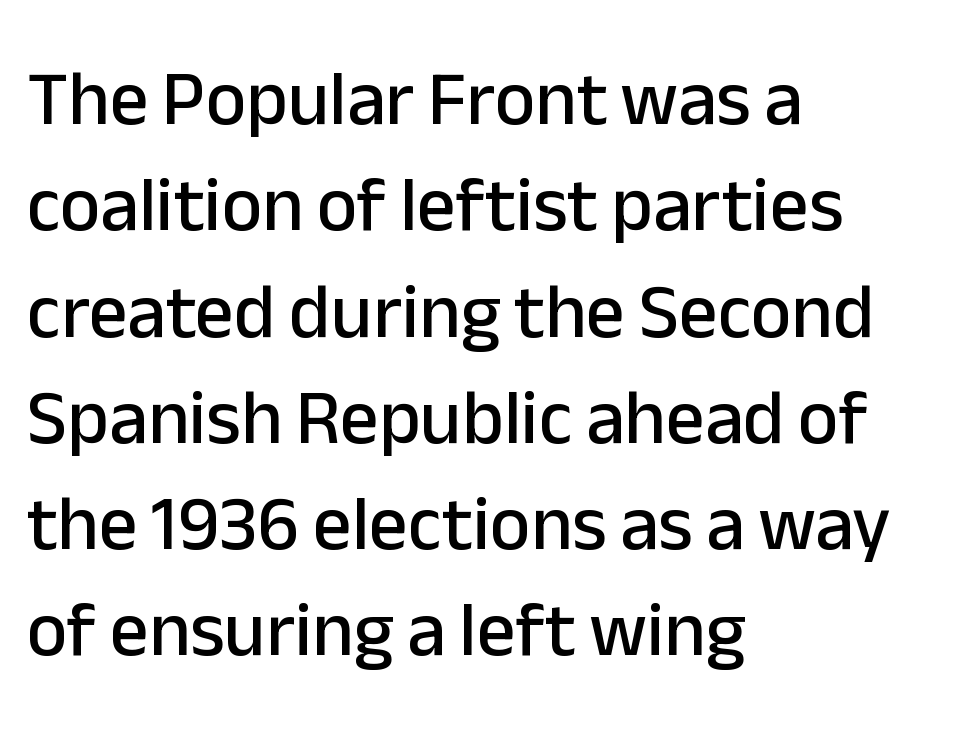
Q: Is the text italic (slanted)? A: No, it is upright.
Q: Is the typeface a serif or a sans-serif typeface? A: Sans-serif.
Q: Is the text underlined? A: No.
Q: How is the paragraph aligned? A: Left-aligned.
Q: Is the spacing between letters normal or unusually wide? A: Normal.
Q: Is the spacing between lines tight, normal or loose? A: Normal.
Q: Width (condensed, normal, or wide)? A: Normal.
Q: Stroke contrast? A: Low.
Q: x-height? A: Medium.
Q: Monospaced? A: No.
